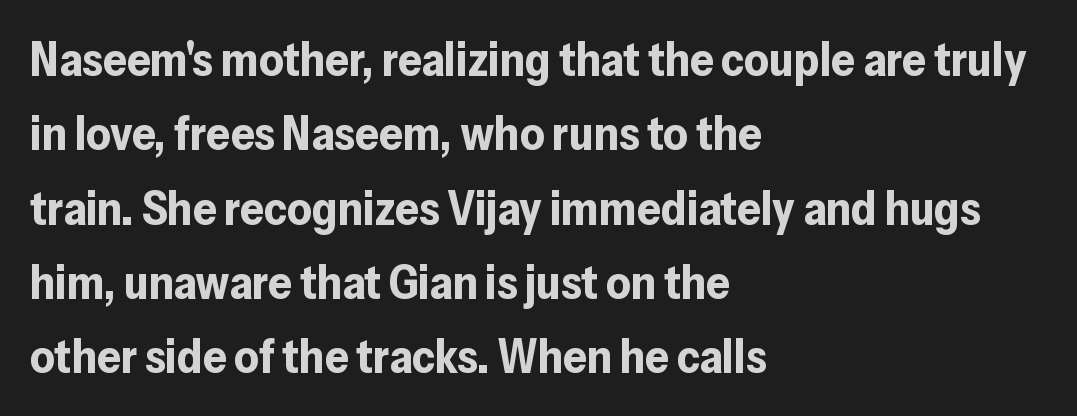
{"serif": "no", "italic": "no", "bold": "yes", "weight": "bold", "width": "normal", "stroke_contrast": "low", "x_height": "medium", "monospaced": "no", "underline": "no", "align": "left", "line_spacing": "normal", "line_spacing_ratio": 1.58, "letter_spacing": "normal", "letter_spacing_em": 0.0, "glyph_px": 47}
